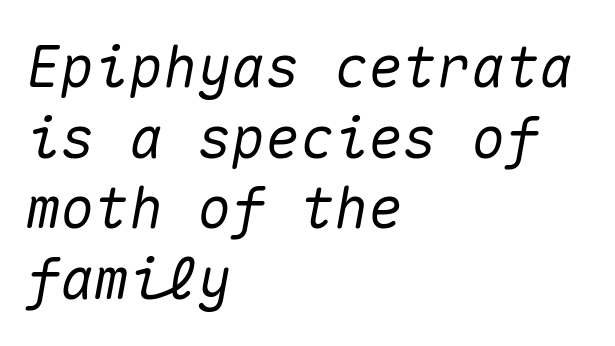
Q: Is the text italic (slanted)? A: Yes, it leans right by about 10 degrees.
Q: Is the text underlined? A: No.
Q: How is the paragraph aligned? A: Left-aligned.
Q: Is the spacing between letters normal or unusually wide? A: Normal.
Q: Width (condensed, normal, or wide)? A: Normal.
Q: Stroke contrast? A: Medium.
Q: x-height? A: Medium.
Q: Monospaced? A: Yes.
